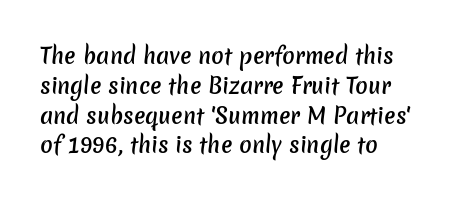
The image shows 21 px text type; set left-aligned, normal line spacing (1.42x), normal letter spacing, not underlined.
